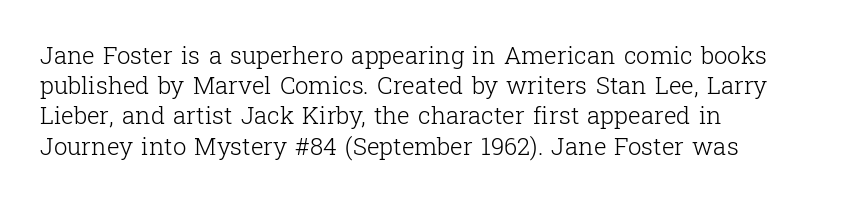
Q: Is the text bold? A: No.
Q: Is the text italic (slanted)? A: No, it is upright.
Q: Is the text underlined? A: No.
Q: How is the paragraph aligned? A: Left-aligned.
Q: Is the spacing between letters normal or unusually wide? A: Normal.
Q: Is the spacing between lines tight, normal or loose? A: Normal.
